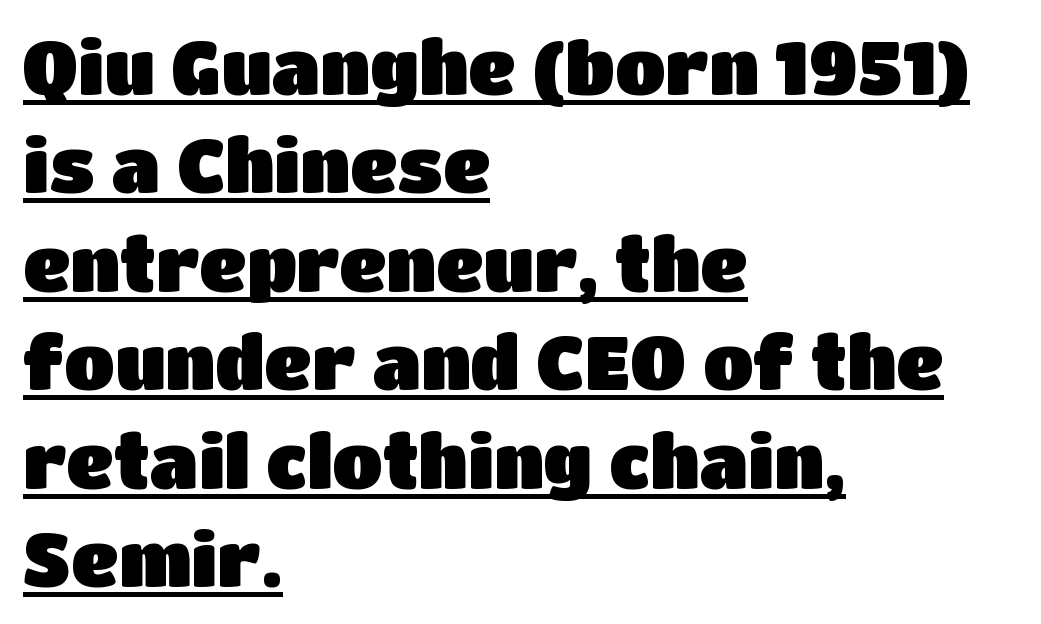
{"serif": "no", "italic": "no", "width": "normal", "stroke_contrast": "low", "x_height": "large", "monospaced": "no", "underline": "yes", "align": "left", "line_spacing": "normal", "line_spacing_ratio": 1.33, "letter_spacing": "normal", "letter_spacing_em": 0.0, "glyph_px": 74}
